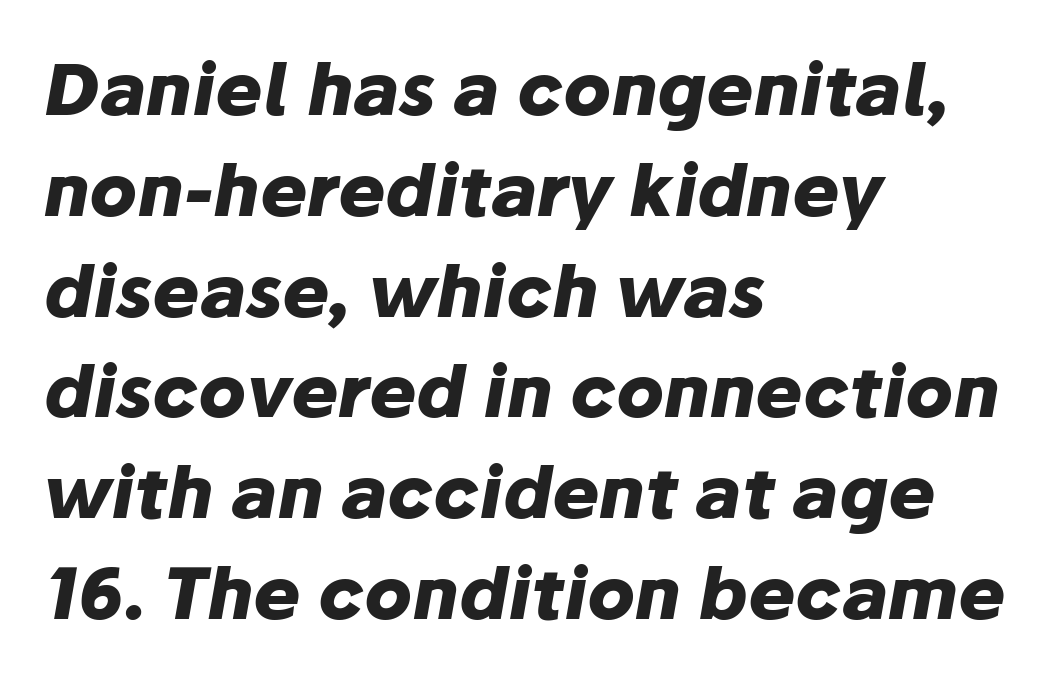
{"italic": "yes", "lean": "right", "slant_degrees": 10, "bold": "yes", "weight": "heavy", "width": "normal", "stroke_contrast": "low", "x_height": "medium", "monospaced": "no", "underline": "no", "align": "left", "line_spacing": "normal", "line_spacing_ratio": 1.42, "letter_spacing": "normal", "letter_spacing_em": 0.0, "glyph_px": 71}
